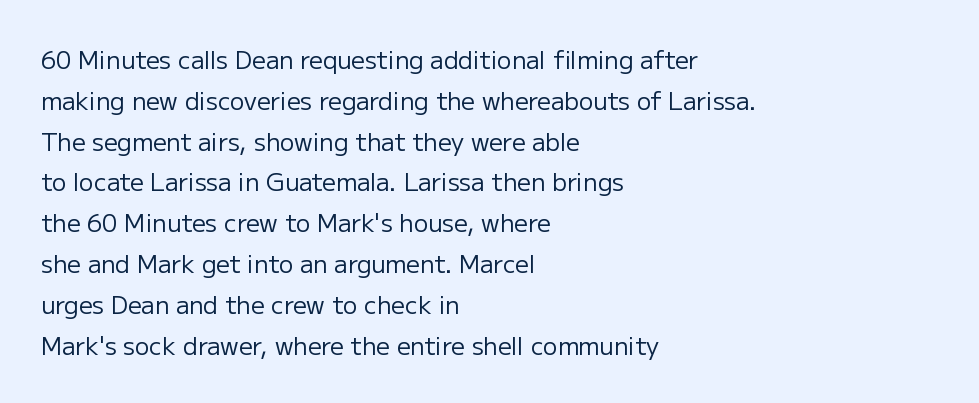
Q: Is the text bold? A: No.
Q: Is the text italic (slanted)? A: No, it is upright.
Q: Is the text underlined? A: No.
Q: How is the paragraph aligned? A: Left-aligned.
Q: Is the spacing between letters normal or unusually wide? A: Normal.
Q: Is the spacing between lines tight, normal or loose? A: Normal.
